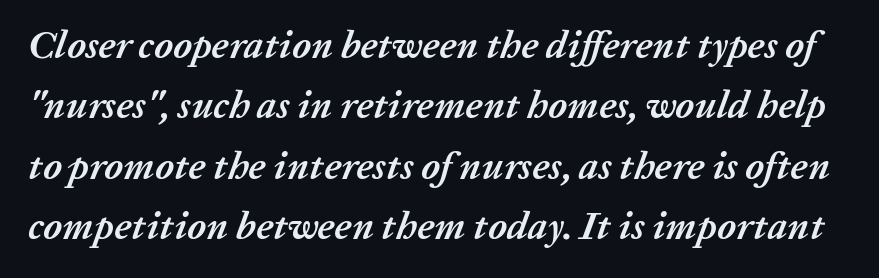
Q: Is the text bold? A: Yes.
Q: Is the text italic (slanted)? A: Yes, it leans right by about 20 degrees.
Q: Is the text underlined? A: No.
Q: Is the spacing between letters normal or unusually wide? A: Normal.
Q: Is the spacing between lines tight, normal or loose? A: Normal.
Q: Width (condensed, normal, or wide)? A: Normal.
Q: Stroke contrast? A: Low.
Q: x-height? A: Medium.
Q: Monospaced? A: No.
